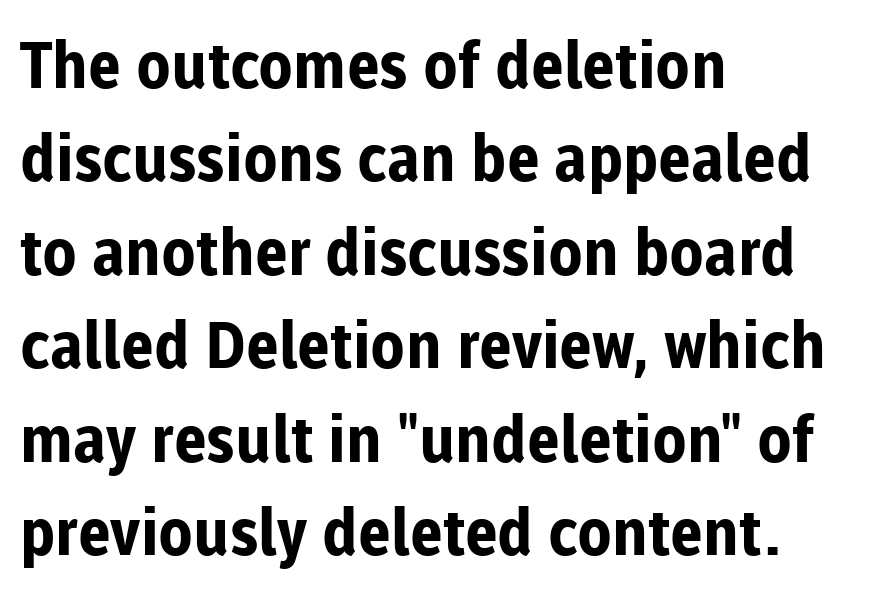
Lines of text with bare space underneath. The line texture is even and compact thanks to regular tracking. A classic flush-left, rag-right setting is used for this passage. The rendering uses natural spacing where letterforms have individual widths. Caption: bold face, heavy strokes.
